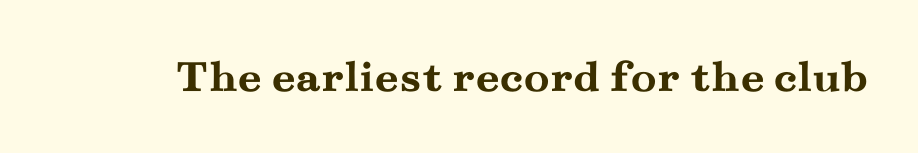
{"serif": "yes", "italic": "no", "bold": "yes", "weight": "semibold", "width": "wide", "stroke_contrast": "medium", "x_height": "small", "monospaced": "no", "underline": "no", "letter_spacing": "normal", "letter_spacing_em": 0.0, "glyph_px": 47}
